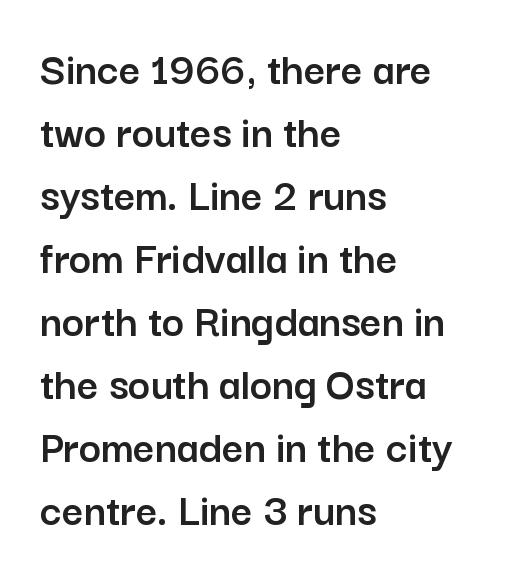
Q: Is the text italic (slanted)? A: No, it is upright.
Q: Is the typeface a serif or a sans-serif typeface? A: Sans-serif.
Q: Is the text underlined? A: No.
Q: How is the paragraph aligned? A: Left-aligned.
Q: Is the spacing between letters normal or unusually wide? A: Normal.
Q: Is the spacing between lines tight, normal or loose? A: Normal.
Q: Width (condensed, normal, or wide)? A: Normal.
Q: Stroke contrast? A: Low.
Q: x-height? A: Medium.
Q: Monospaced? A: No.
